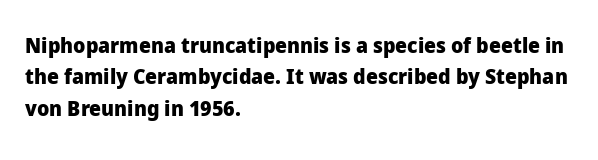
The image shows 21 px bold type, upright; set left-aligned, normal line spacing (1.5x), normal letter spacing, not underlined.
